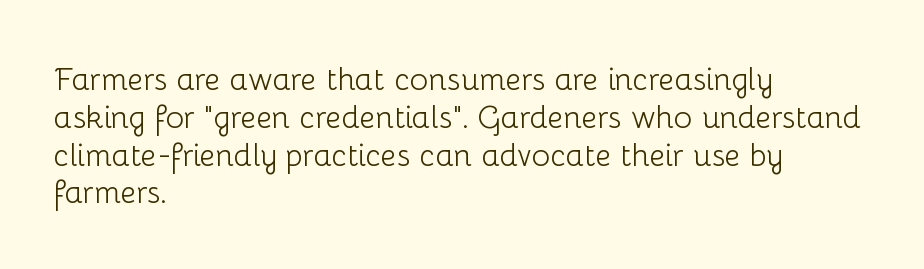
{"serif": "no", "italic": "no", "bold": "no", "weight": "light", "width": "normal", "stroke_contrast": "low", "x_height": "medium", "monospaced": "no", "underline": "no", "align": "left", "line_spacing_ratio": 1.22, "letter_spacing": "normal", "letter_spacing_em": 0.0, "glyph_px": 31}
